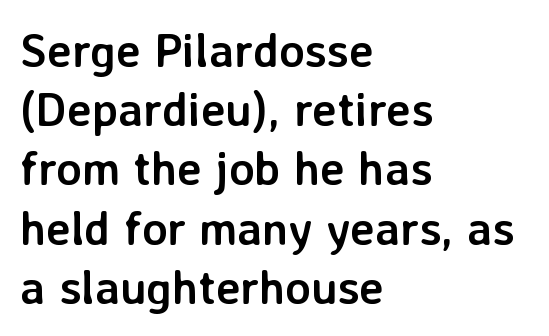
{"serif": "no", "italic": "no", "bold": "yes", "weight": "semibold", "width": "normal", "stroke_contrast": "low", "x_height": "medium", "monospaced": "no", "underline": "no", "align": "left", "line_spacing": "normal", "line_spacing_ratio": 1.26, "letter_spacing": "normal", "letter_spacing_em": 0.0, "glyph_px": 47}
